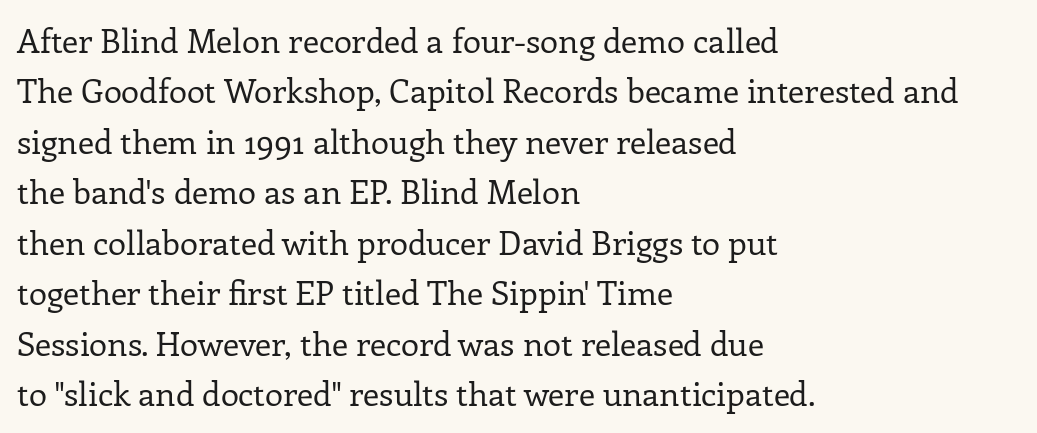
The letterforms sit shoulder to shoulder at normal distance. Serif or sans? Serif — the stroke terminals have little feet. Vertical strokes here are truly vertical. Leftover space on each line is placed entirely after the last word. The rendering uses natural spacing where letterforms have individual widths.
